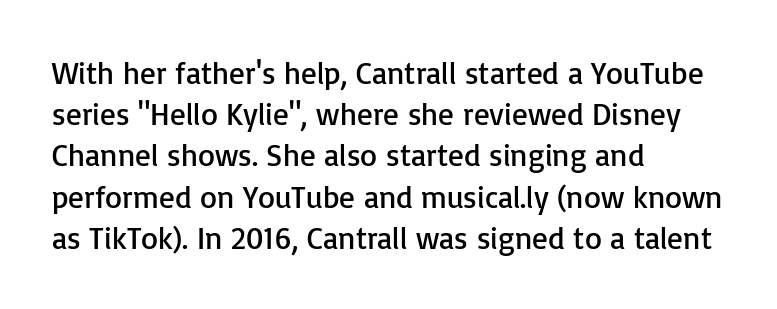
The lines sit at an ordinary, default distance from one another. The typesetter chose a ragged-right arrangement here. Serif or sans? Sans — the stroke terminals are bare. Nobody touched the tracking dial on this one. No heavy texture on the line: the type isn't bold.
